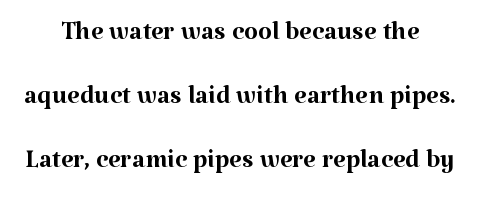
The tracking reads as untouched default to a designer's eye. A serif font was chosen for this passage. The letters stand upright; this is a roman face. Summary of weight: not heavy and not bold.
